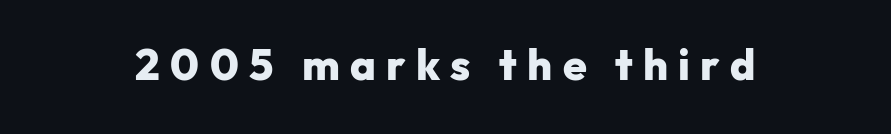
Heavy, bold letterforms. Proportional: the letters do not fall into vertical columns. Every character sits straight up, as roman type does. Caption: expanded tracking, letters set apart.
